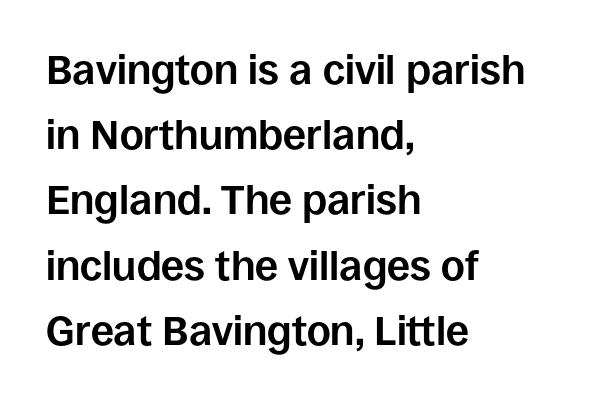
The image shows 41 px bold sans-serif type, upright; set left-aligned, normal line spacing (1.59x), normal letter spacing, not underlined; low stroke contrast and a large x-height.
